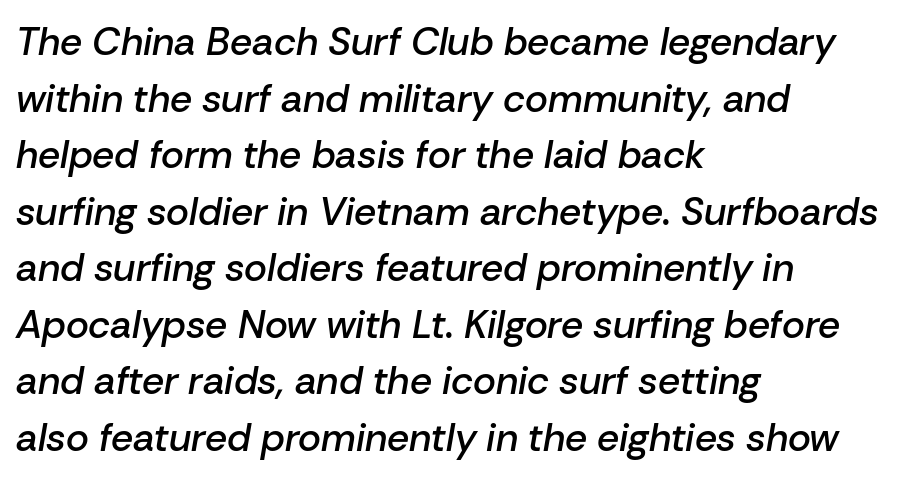
Q: Is the text bold? A: Semi-bold.
Q: Is the text italic (slanted)? A: Yes, it leans right by about 10 degrees.
Q: Is the text underlined? A: No.
Q: How is the paragraph aligned? A: Left-aligned.
Q: Is the spacing between letters normal or unusually wide? A: Normal.
Q: Is the spacing between lines tight, normal or loose? A: Normal.
Q: Width (condensed, normal, or wide)? A: Normal.
Q: Stroke contrast? A: Low.
Q: x-height? A: Medium.
Q: Monospaced? A: No.
